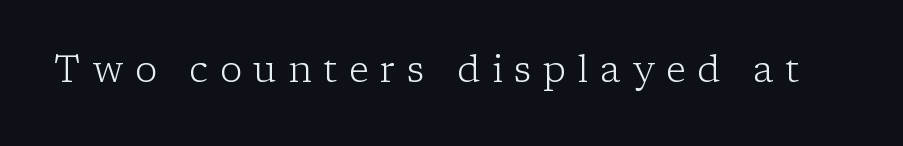
The image shows 37 px light serif type, upright; set unusually wide letter spacing (+0.31 em), not underlined; low stroke contrast and a medium x-height.
